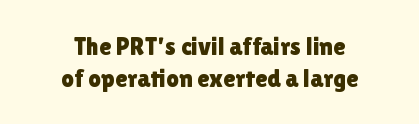
{"italic": "no", "underline": "no", "align": "center", "line_spacing": "normal", "line_spacing_ratio": 1.28, "letter_spacing": "normal", "letter_spacing_em": 0.0, "glyph_px": 25}
